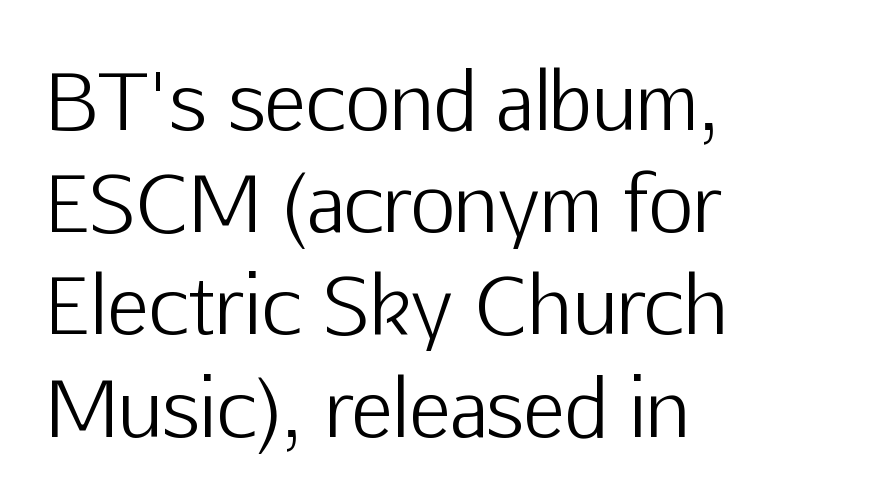
{"serif": "no", "italic": "no", "bold": "no", "weight": "light", "width": "normal", "stroke_contrast": "low", "x_height": "medium", "monospaced": "no", "underline": "no", "align": "left", "line_spacing": "normal", "line_spacing_ratio": 1.31, "letter_spacing": "normal", "letter_spacing_em": 0.0, "glyph_px": 78}
